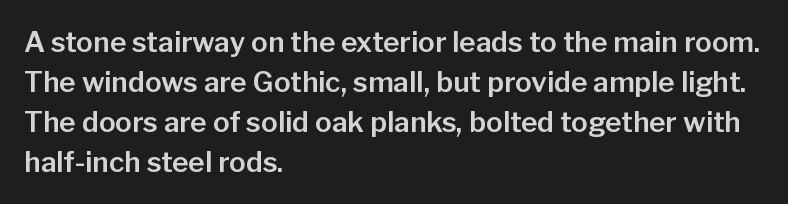
Note: no serifs on the glyphs. Looks like regular typesetting: each glyph gets only the width it needs. This rendering leaves character spacing at its baseline value. The gap between lines stays unmarked. No italicization has been applied; the sample stays upright. Vertical spacing — default.
